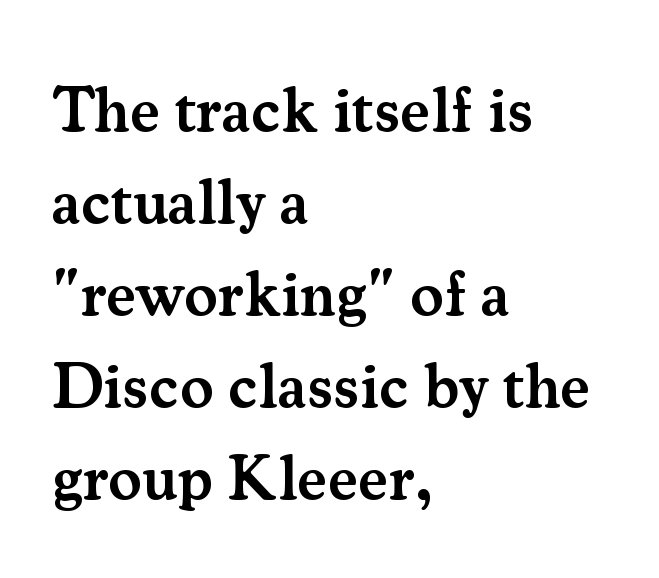
This sample keeps an unexceptional amount of space between lines. Layout note: lines flush left. Spacing verdict: proportional, widths tailored to each character. Quick note: not italic, upright. How are the letters spaced? Ordinarily, with no added tracking. Regarding serifs, this sample has them.
